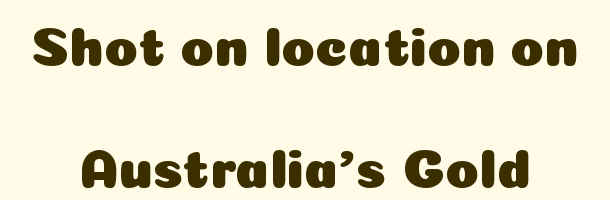
{"serif": "no", "italic": "no", "width": "normal", "stroke_contrast": "low", "x_height": "medium", "monospaced": "no", "underline": "no", "align": "center", "line_spacing": "loose", "line_spacing_ratio": 2.22, "letter_spacing": "normal", "letter_spacing_em": 0.0, "glyph_px": 55}
